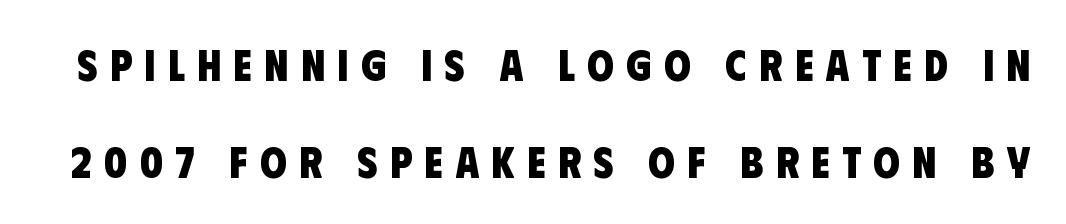
Summary of weight: heavy, a full bold. The passage shown is typed in a proportional face where columns would drift. These lines have a slow, spaced-out rhythm from letter to letter. You can tell from the bare stems that sans-serif type was used.
